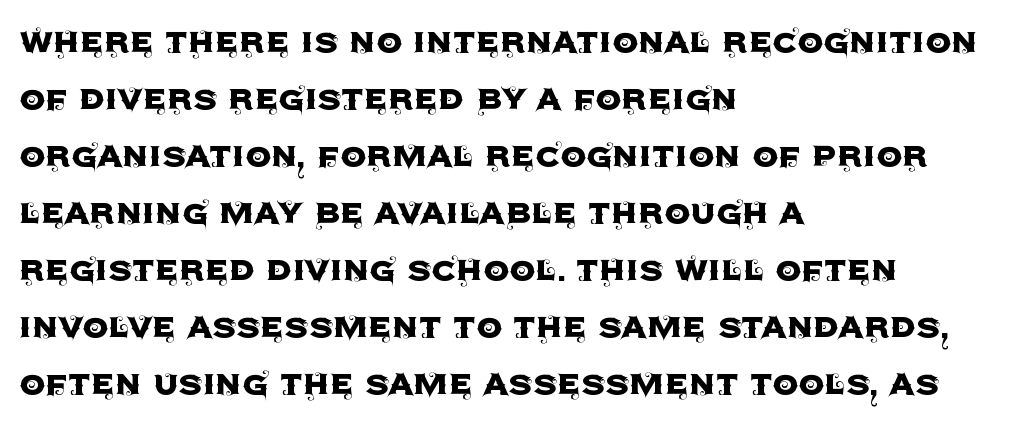
Summary of vertical rhythm: regular, with standard interline spacing. These lines keep a tight, regular rhythm from letter to letter. Quick note: underline off. Each letter's strokes conclude bluntly, with no projecting serifs. Notice how the stems are strictly vertical — no italics here.
